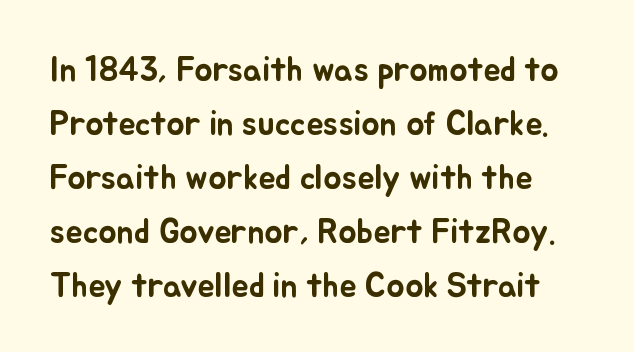
Character widths vary here, with narrow letters taking less room than wide ones. The face used here is rendered with its standard letterfit. Students, observe: this is what conventionally led text looks like. Only glyphs here, with clear space below each row. Rendered with straight, roman letterforms.
